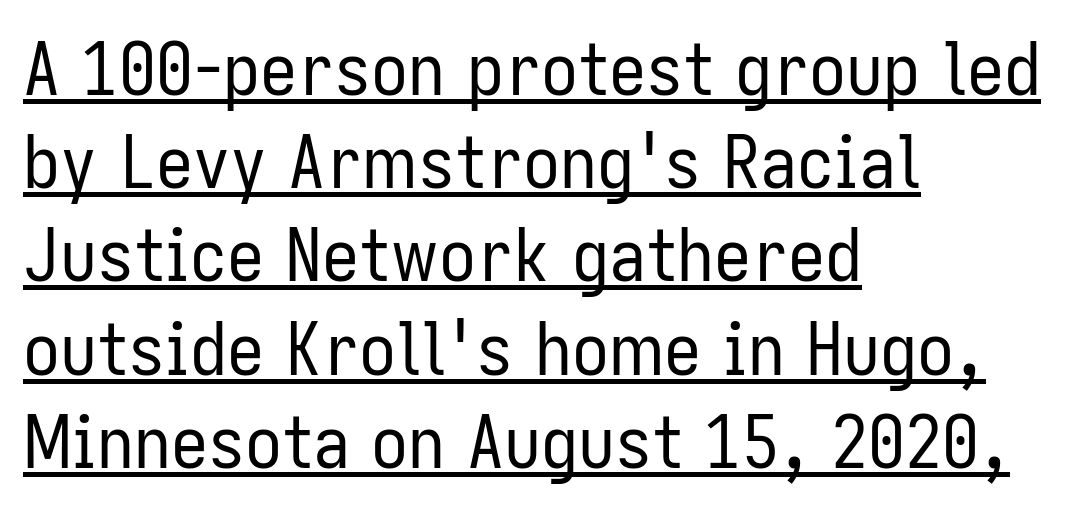
The image shows 74 px regular-weight, condensed sans-serif type, upright; set left-aligned, normal line spacing (1.26x), normal letter spacing, underlined; low stroke contrast and a medium x-height.
